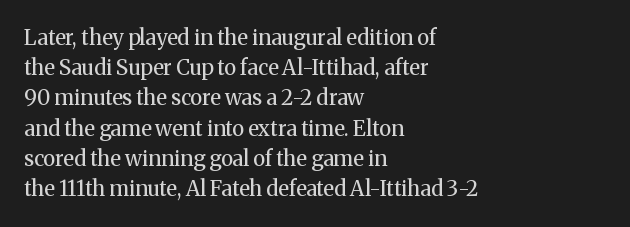
The image shows 21 px text type, upright; set left-aligned, normal line spacing (1.44x), normal letter spacing, not underlined.
